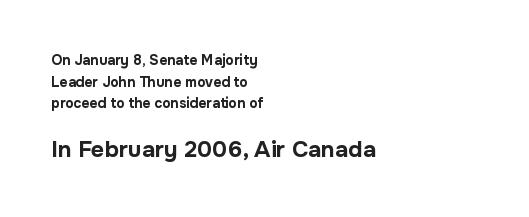
One glance says typical: line gaps are just what's usual. Honestly, the letter spacing is just normal — you wouldn't notice it. The zone under the glyphs is completely vacant. Notice how the passage keeps a crisp vertical edge on the left only. Notice how thick the strokes are: this is what a full bold looks like. Note: smaller setting up top, larger setting below.
